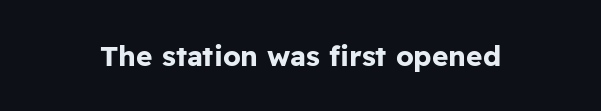
The image shows 28 px bold sans-serif type, upright; set normal letter spacing, not underlined; low stroke contrast and a medium x-height.
